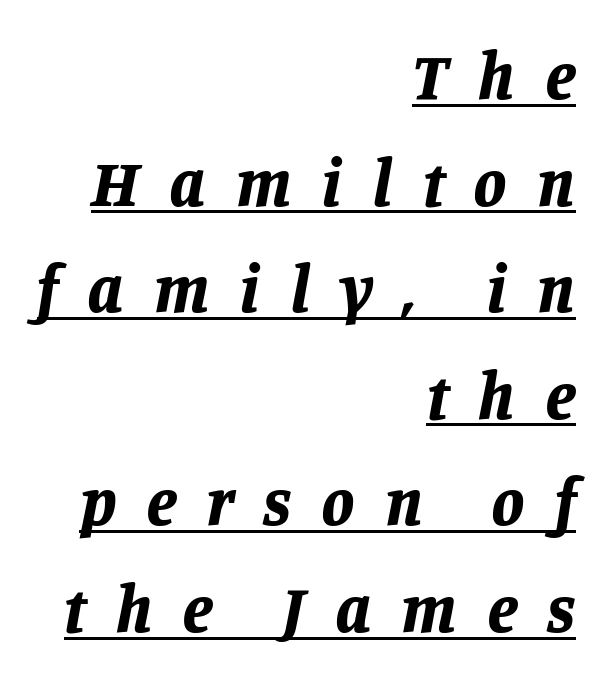
{"italic": "yes", "lean": "right", "slant_degrees": 11, "bold": "yes", "weight": "bold", "width": "normal", "stroke_contrast": "low", "x_height": "large", "monospaced": "no", "underline": "yes", "align": "right", "line_spacing": "normal", "line_spacing_ratio": 1.59, "letter_spacing": "wide", "letter_spacing_em": 0.44, "glyph_px": 67}
